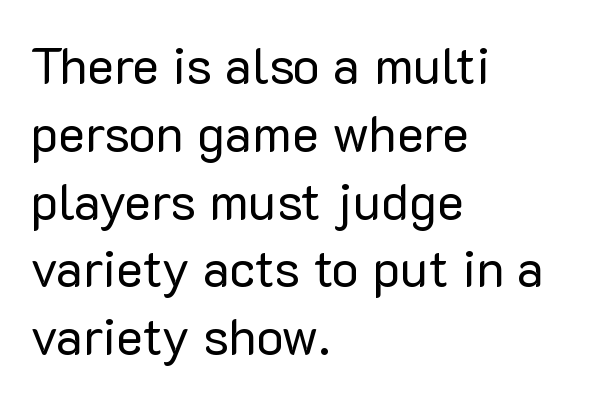
{"serif": "no", "italic": "no", "bold": "no", "weight": "regular", "width": "normal", "stroke_contrast": "low", "x_height": "medium", "monospaced": "no", "underline": "no", "align": "left", "line_spacing": "normal", "line_spacing_ratio": 1.33, "letter_spacing": "normal", "letter_spacing_em": 0.0, "glyph_px": 51}
